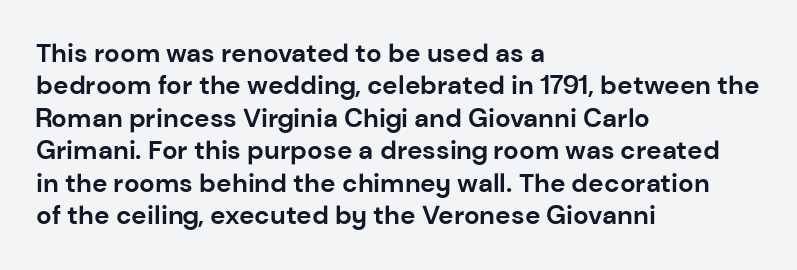
Interline gaps are of average width in this sample. Words float on clear page, feet unadorned. Weight check: bold — yes, fully. These lines were composed using upright roman letters.
